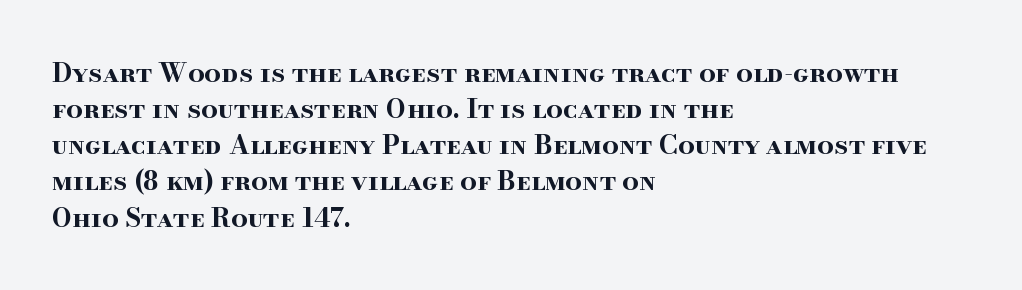
{"italic": "no", "bold": "yes", "underline": "no", "align": "left", "line_spacing": "normal", "line_spacing_ratio": 1.39, "letter_spacing": "normal", "letter_spacing_em": 0.0, "glyph_px": 26}
